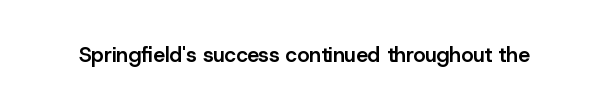
The image shows 21 px text type, upright; set normal letter spacing, not underlined.
